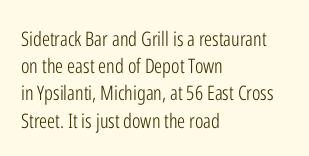
The text block is weighted toward the left margin, trailing off unevenly rightward. Summary of vertical rhythm: regular, with standard interline spacing. Spacing between characters is what you'd get straight out of the box. The letterforms sit at book weight or below.
